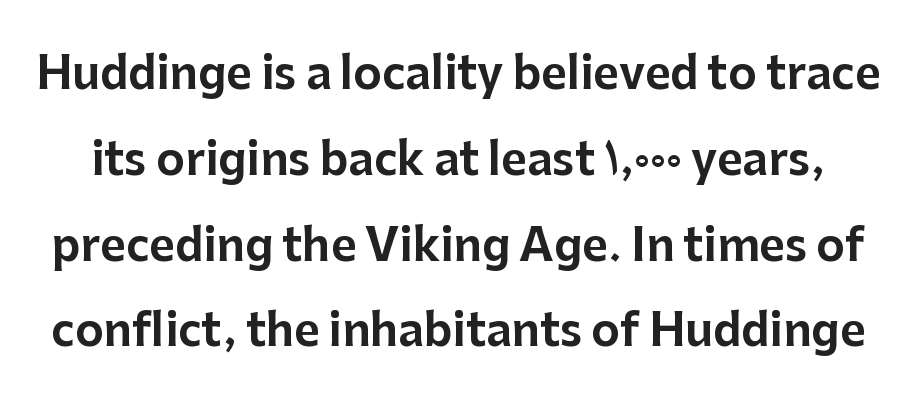
The image shows 44 px sans-serif type, upright; set loose line spacing (1.95x), normal letter spacing, not underlined; low stroke contrast and a medium x-height.
